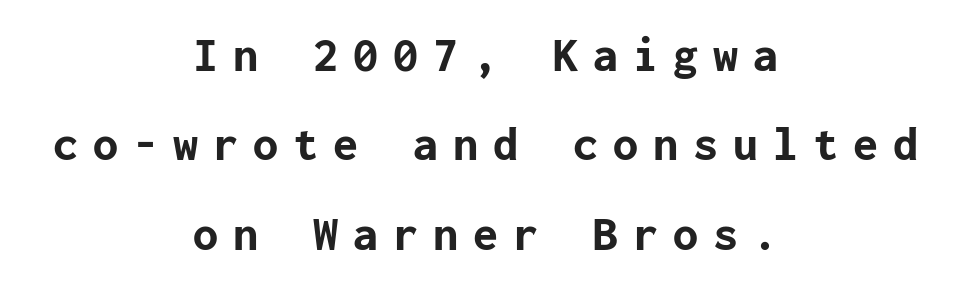
The image shows 50 px bold sans-serif type, upright; set centered, line spacing 1.79x, unusually wide letter spacing (+0.3 em), not underlined; low stroke contrast and a medium x-height.
